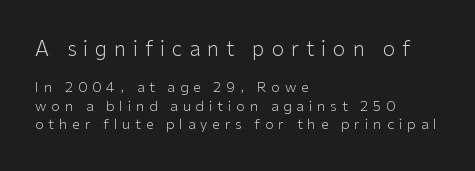
Q: Is the text bold? A: No.
Q: Is the text italic (slanted)? A: No, it is upright.
Q: Is the text underlined? A: No.
Q: How is the paragraph aligned? A: Left-aligned.
Q: Is the spacing between letters normal or unusually wide? A: Unusually wide.
Q: Is the spacing between lines tight, normal or loose? A: Normal.
Q: Which block of text is set in a larger size, the first (top) or the second (bottom)? A: The first (top) one.
